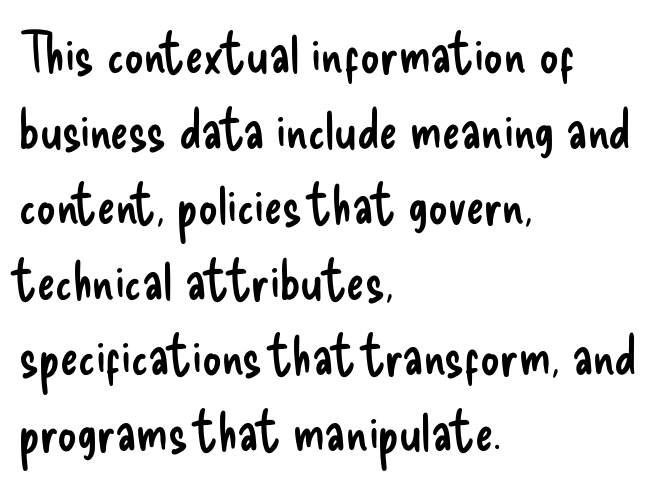
The image shows 54 px regular-weight, condensed sans-serif type, upright; set left-aligned, normal line spacing (1.4x), normal letter spacing, not underlined; low stroke contrast and a small x-height.
